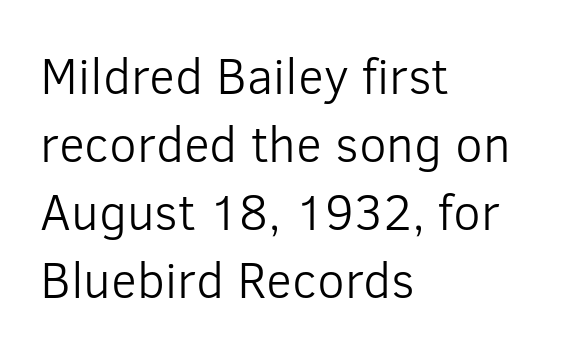
The image shows 50 px light sans-serif type, upright; set left-aligned, normal line spacing (1.36x), normal letter spacing, not underlined; low stroke contrast and a medium x-height.
